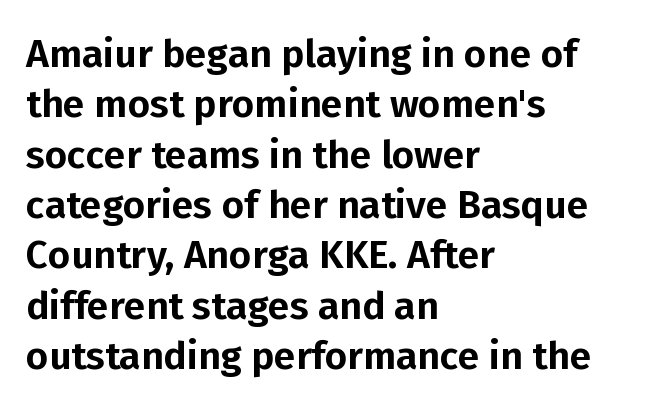
The passage shown is not underscored anywhere. These lines are rendered in a variable-pitch font. Letterform terminals end flat and unadorned throughout the passage. Line beginnings align vertically; line endings do not. You could call the tracking neutral — neither tight nor loose.
